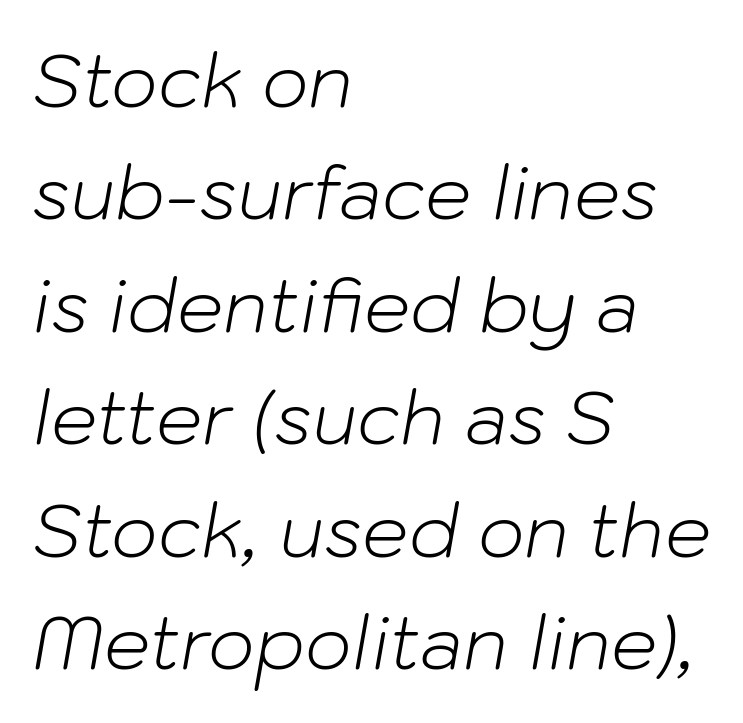
The image shows 73 px light type, italic (leaning right); set left-aligned, normal line spacing (1.54x), normal letter spacing, not underlined; low stroke contrast and a medium x-height.
